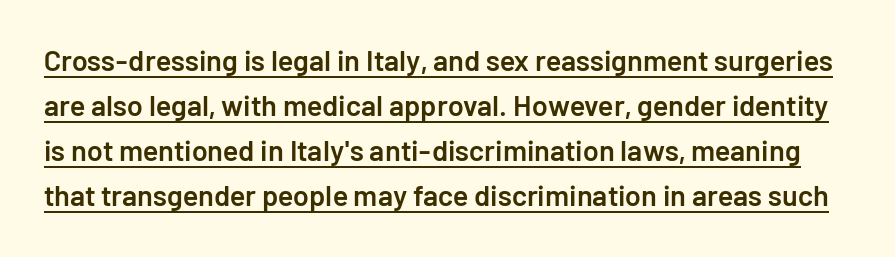
{"serif": "no", "italic": "no", "bold": "semi", "weight": "semibold", "width": "normal", "stroke_contrast": "low", "x_height": "medium", "monospaced": "no", "underline": "yes", "line_spacing": "normal", "line_spacing_ratio": 1.55, "letter_spacing": "normal", "letter_spacing_em": 0.0, "glyph_px": 29}
